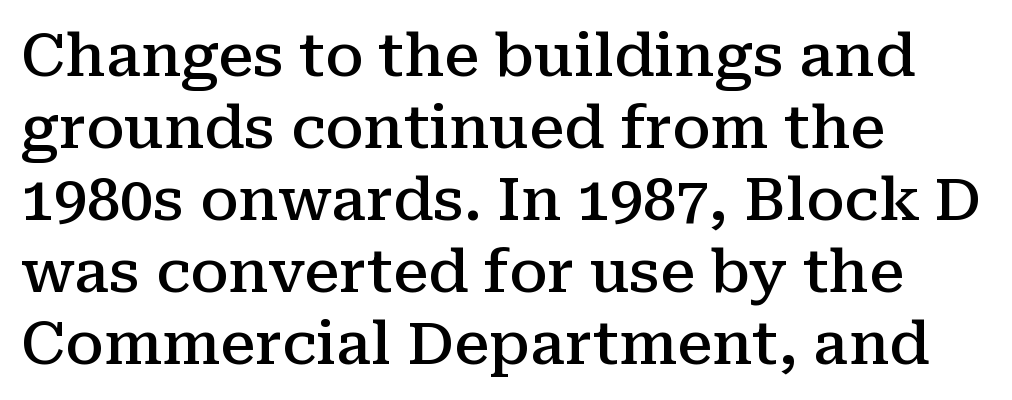
{"serif": "yes", "italic": "no", "bold": "semi", "weight": "semibold", "width": "normal", "stroke_contrast": "medium", "x_height": "medium", "monospaced": "no", "underline": "no", "align": "left", "line_spacing_ratio": 1.22, "letter_spacing": "normal", "letter_spacing_em": 0.0, "glyph_px": 59}
